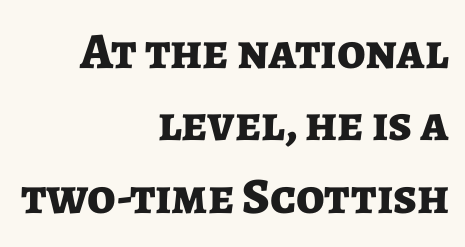
{"serif": "no", "italic": "no", "bold": "yes", "weight": "bold", "width": "normal", "stroke_contrast": "low", "x_height": "medium", "monospaced": "no", "underline": "no", "align": "right", "line_spacing": "normal", "line_spacing_ratio": 1.42, "letter_spacing": "normal", "letter_spacing_em": 0.0, "glyph_px": 51}
